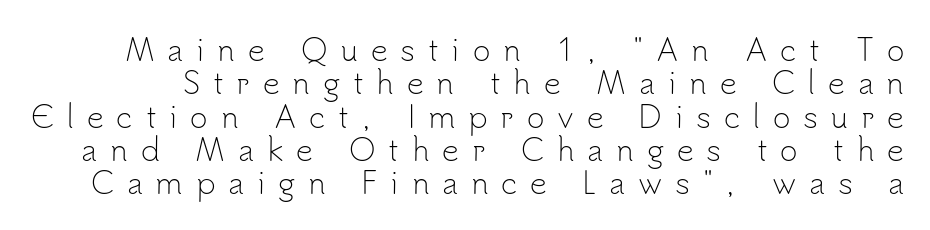
{"serif": "no", "italic": "no", "bold": "no", "weight": "light", "width": "normal", "stroke_contrast": "low", "x_height": "small", "monospaced": "no", "underline": "no", "line_spacing": "tight", "line_spacing_ratio": 1.11, "letter_spacing": "wide", "letter_spacing_em": 0.43, "glyph_px": 30}
